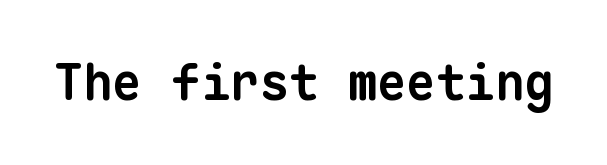
Serifs: no, the terminals of the letterforms are clean. Notice how thick the strokes are: this is what a full bold looks like. Has an underline been added? It has not. The rendering uses typewriter-style spacing with identical character cells. There is no visible air inserted between adjacent glyphs.
